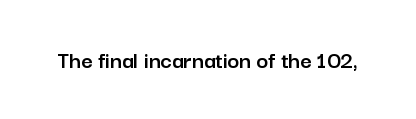
The image shows 25 px text type, upright; set normal letter spacing, not underlined.
